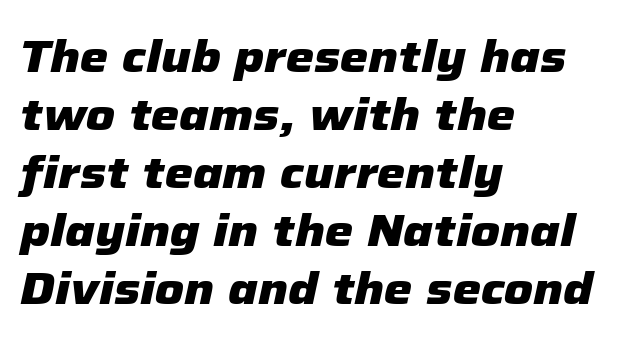
Notice how descenders clear the ascenders below comfortably — that's standard leading. Words appear dense and cohesive because spacing is normal. Looks like regular typesetting: each glyph gets only the width it needs. Posture: slanted.
